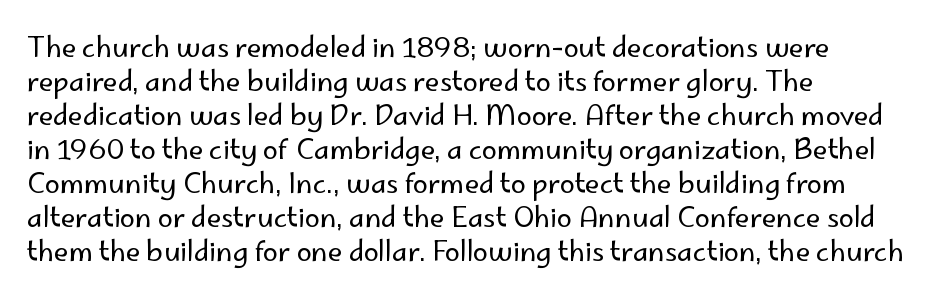
Vertically, the passage feels balanced, rows spaced as you'd expect. The strip under each line holds only bare page. Weight: in the light-to-regular range. Glyph-to-glyph distance matches everyday printed text.
